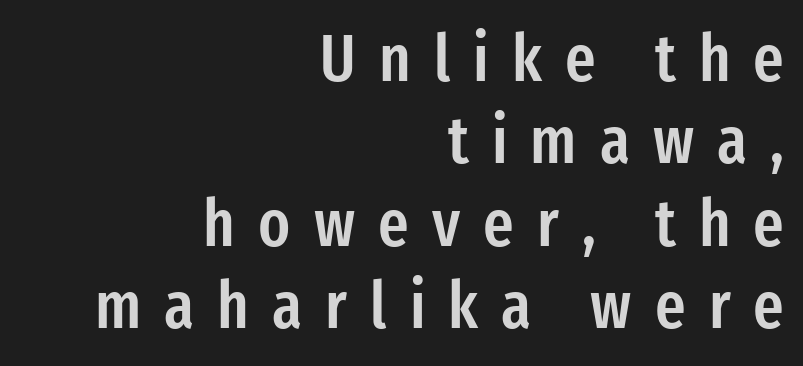
{"serif": "no", "italic": "no", "bold": "semi", "weight": "semibold", "width": "condensed", "stroke_contrast": "low", "x_height": "medium", "monospaced": "no", "underline": "no", "align": "right", "line_spacing": "normal", "line_spacing_ratio": 1.25, "letter_spacing": "wide", "letter_spacing_em": 0.35, "glyph_px": 66}
